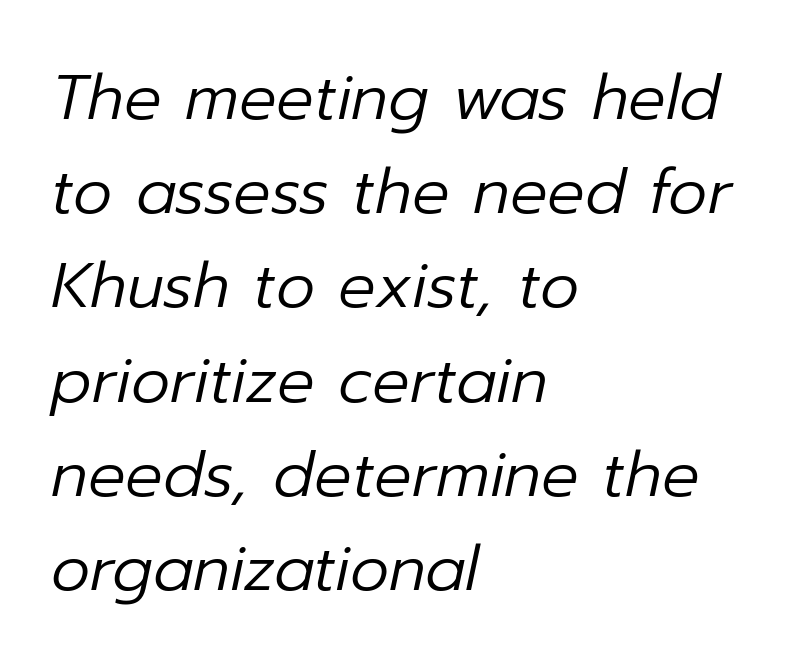
The image shows 62 px regular-weight type, italic (leaning right); set left-aligned, normal line spacing (1.52x), normal letter spacing, not underlined; low stroke contrast and a medium x-height.
